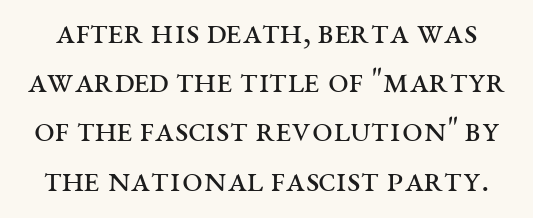
The image shows 37 px regular-weight, wide serif type, upright; set normal line spacing (1.33x), normal letter spacing, not underlined; medium stroke contrast and a large x-height.
